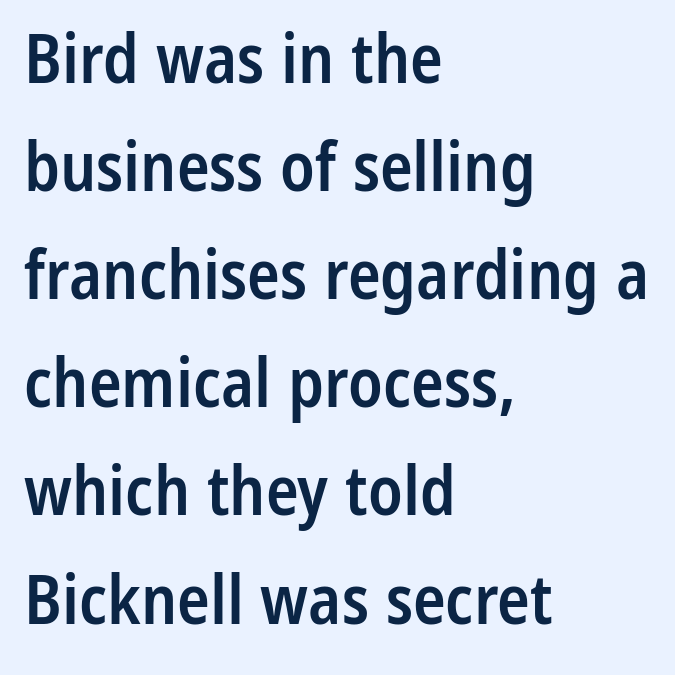
The image shows 68 px semibold, condensed sans-serif type, upright; set left-aligned, normal line spacing (1.59x), normal letter spacing, not underlined; low stroke contrast and a medium x-height.
